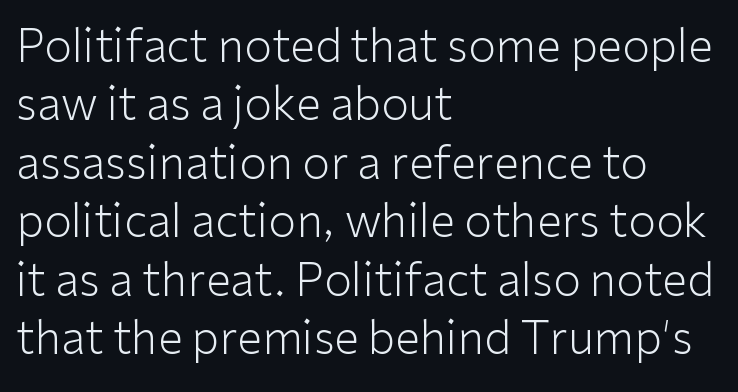
{"serif": "no", "italic": "no", "bold": "no", "weight": "light", "width": "normal", "stroke_contrast": "low", "x_height": "medium", "monospaced": "no", "underline": "no", "align": "left", "line_spacing": "normal", "line_spacing_ratio": 1.3, "letter_spacing": "normal", "letter_spacing_em": 0.0, "glyph_px": 45}
